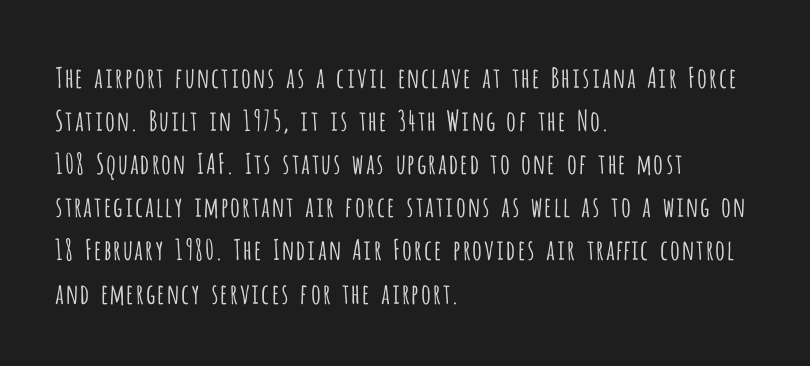
Q: Is the text bold? A: No.
Q: Is the text italic (slanted)? A: No, it is upright.
Q: Is the typeface a serif or a sans-serif typeface? A: Sans-serif.
Q: Is the text underlined? A: No.
Q: How is the paragraph aligned? A: Left-aligned.
Q: Is the spacing between letters normal or unusually wide? A: Normal.
Q: Is the spacing between lines tight, normal or loose? A: Normal.
Q: Width (condensed, normal, or wide)? A: Condensed.
Q: Stroke contrast? A: Low.
Q: x-height? A: Large.
Q: Monospaced? A: No.
